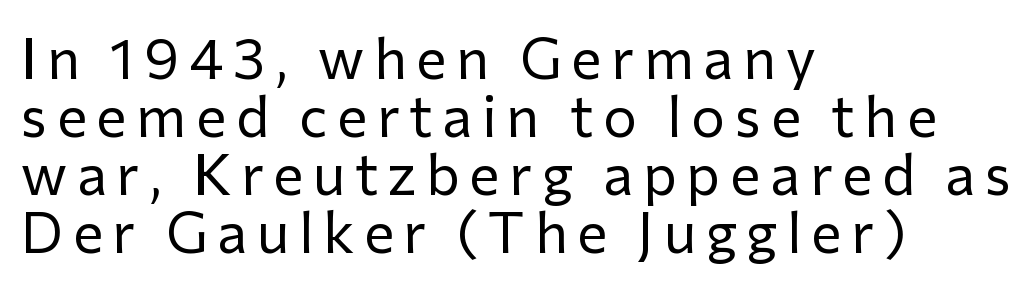
Q: Is the text bold? A: No.
Q: Is the text italic (slanted)? A: No, it is upright.
Q: Is the typeface a serif or a sans-serif typeface? A: Sans-serif.
Q: Is the text underlined? A: No.
Q: How is the paragraph aligned? A: Left-aligned.
Q: Is the spacing between lines tight, normal or loose? A: Tight.
Q: Width (condensed, normal, or wide)? A: Normal.
Q: Stroke contrast? A: Low.
Q: x-height? A: Medium.
Q: Monospaced? A: No.
